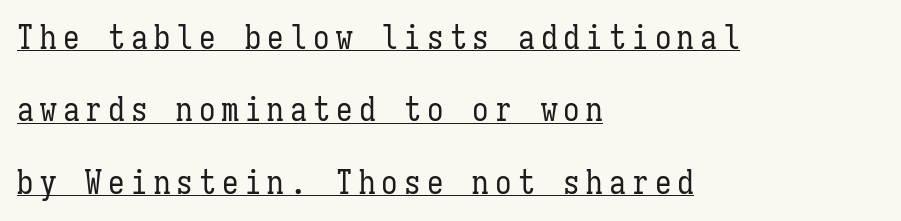
The image shows 33 px regular-weight, condensed type, upright, monospaced; set left-aligned, loose line spacing (2.19x), underlined; low stroke contrast and a medium x-height.
